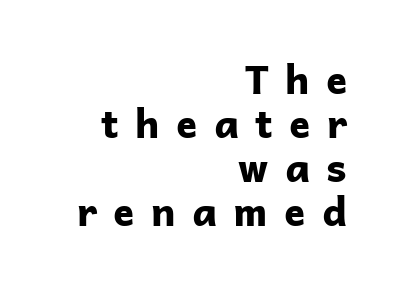
Q: Is the text bold? A: Yes.
Q: Is the text italic (slanted)? A: No, it is upright.
Q: Is the typeface a serif or a sans-serif typeface? A: Sans-serif.
Q: Is the text underlined? A: No.
Q: How is the paragraph aligned? A: Right-aligned.
Q: Is the spacing between letters normal or unusually wide? A: Unusually wide.
Q: Is the spacing between lines tight, normal or loose? A: Tight.
Q: Width (condensed, normal, or wide)? A: Normal.
Q: Stroke contrast? A: Low.
Q: x-height? A: Medium.
Q: Monospaced? A: No.
